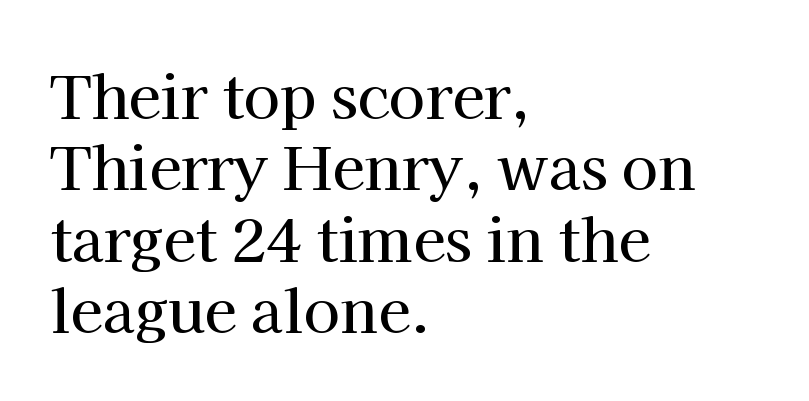
The image shows 59 px serif type, upright; set left-aligned, line spacing 1.21x, normal letter spacing, not underlined; high stroke contrast and a medium x-height.
